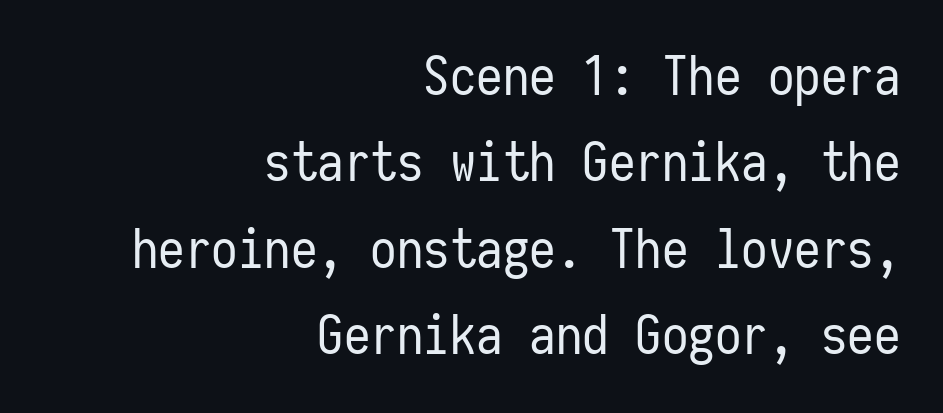
{"serif": "no", "italic": "no", "bold": "no", "weight": "regular", "width": "condensed", "stroke_contrast": "low", "x_height": "medium", "monospaced": "yes", "underline": "no", "align": "right", "line_spacing": "normal", "line_spacing_ratio": 1.63, "letter_spacing": "normal", "letter_spacing_em": 0.0, "glyph_px": 53}
